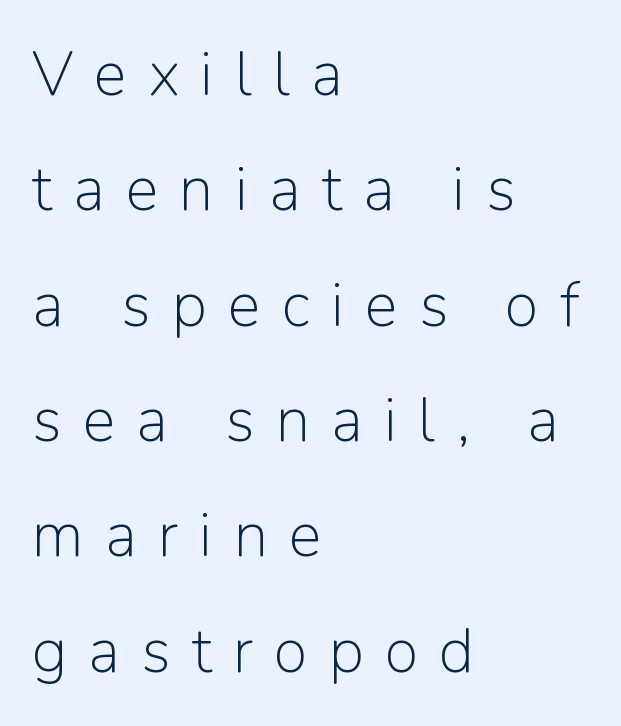
Q: Is the text bold? A: No.
Q: Is the text italic (slanted)? A: No, it is upright.
Q: Is the typeface a serif or a sans-serif typeface? A: Sans-serif.
Q: Is the text underlined? A: No.
Q: How is the paragraph aligned? A: Left-aligned.
Q: Is the spacing between letters normal or unusually wide? A: Unusually wide.
Q: Width (condensed, normal, or wide)? A: Normal.
Q: Stroke contrast? A: Low.
Q: x-height? A: Medium.
Q: Monospaced? A: No.
